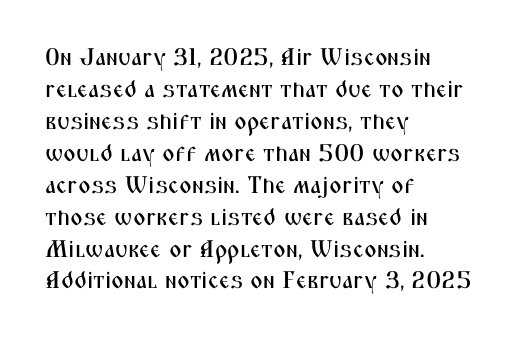
The image shows 24 px text type, upright; set left-aligned, normal line spacing (1.33x), normal letter spacing, not underlined.
